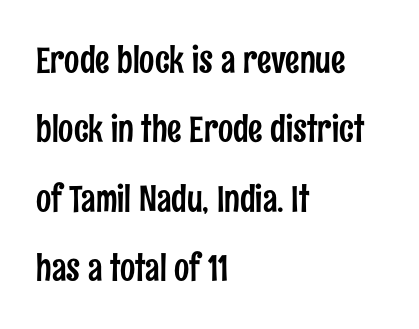
This rendering features lettering with no underline. Serif or sans? Sans — the stroke terminals are bare. The passage is arranged the way most books set body copy — flush left. In terms of leading, this rendering errs on the spacious side. Italic: no, the glyphs are upright roman.
